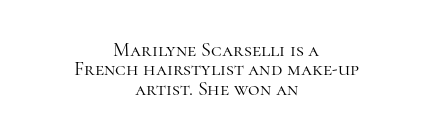
Q: Is the text bold? A: No.
Q: Is the text italic (slanted)? A: No, it is upright.
Q: Is the text underlined? A: No.
Q: How is the paragraph aligned? A: Centered.
Q: Is the spacing between letters normal or unusually wide? A: Normal.
Q: Is the spacing between lines tight, normal or loose? A: Tight.
